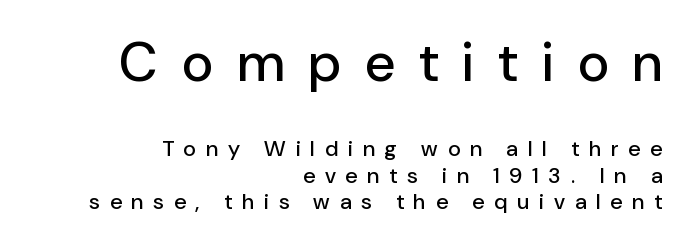
The image shows 54 px sans-serif type, upright; set right-aligned, line spacing 1.19x, unusually wide letter spacing (+0.45 em), not underlined; the first (top) block is 2.45x larger; low stroke contrast and a medium x-height.
